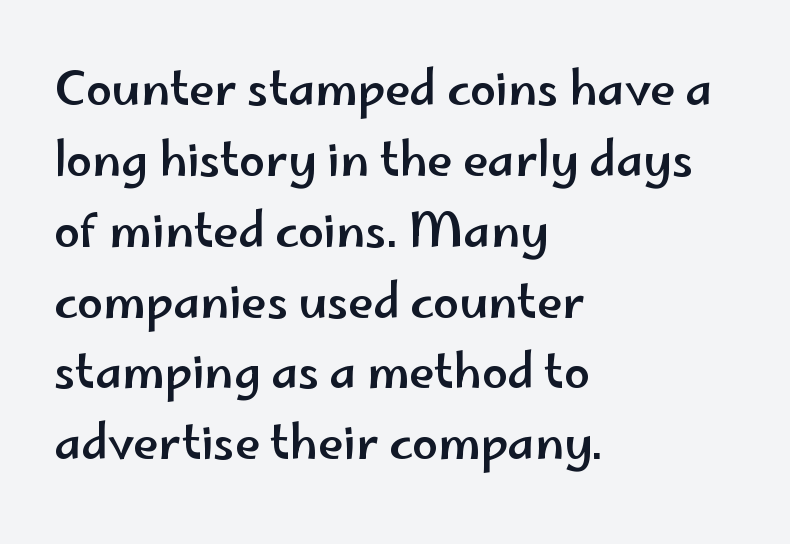
Q: Is the text italic (slanted)? A: No, it is upright.
Q: Is the typeface a serif or a sans-serif typeface? A: Sans-serif.
Q: Is the text underlined? A: No.
Q: How is the paragraph aligned? A: Left-aligned.
Q: Is the spacing between letters normal or unusually wide? A: Normal.
Q: Is the spacing between lines tight, normal or loose? A: Normal.
Q: Width (condensed, normal, or wide)? A: Wide.
Q: Stroke contrast? A: Low.
Q: x-height? A: Small.
Q: Monospaced? A: No.
